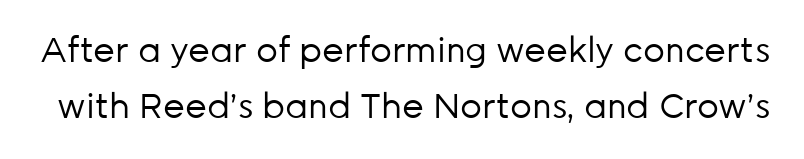
You could call the tracking neutral — neither tight nor loose. Words float on clear page, feet unadorned. The rendering shows plain stroke endings on the letterforms — a sans-serif design. Characters remain perfectly vertical along every line. The rendering uses natural spacing where letterforms have individual widths.
